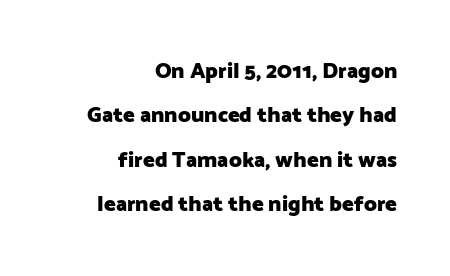
A typesetter would call this zero additional tracking. Vertical strokes here are truly vertical. Anything drawn beneath the words? Only blank space. As a designer I'd log this as weight 700, bold. This rendering uses right alignment, leaving the left contour irregular. Honestly, the rows look like they've been pulled way apart.
